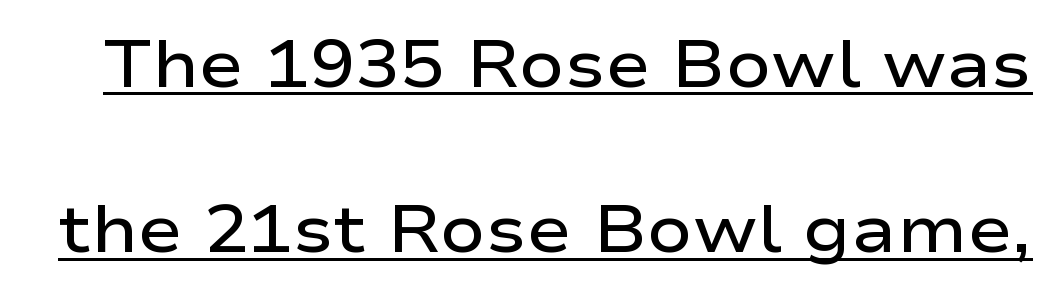
Classification — sans serif. Do the letters lean? They stand straight. These lines are rendered in a variable-pitch font. Quick note: interline space is abundant. A baseline rule has been typeset under these characters. The sample has been set in demibold, a notch under bold.
